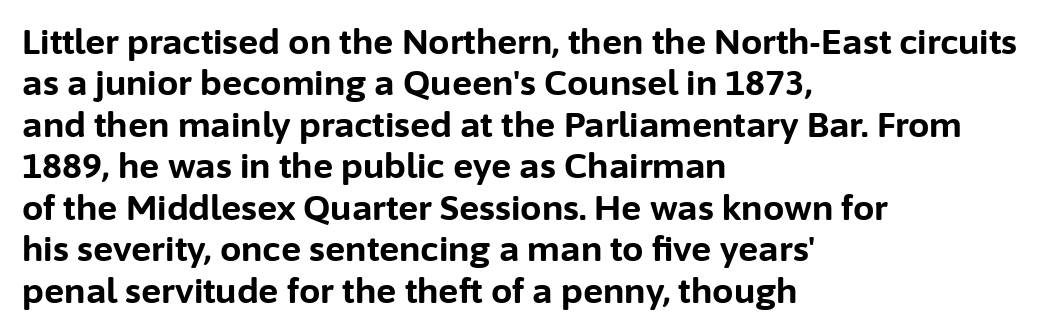
{"serif": "no", "italic": "no", "bold": "yes", "weight": "bold", "width": "normal", "stroke_contrast": "low", "x_height": "medium", "monospaced": "no", "underline": "no", "align": "left", "line_spacing_ratio": 1.22, "letter_spacing": "normal", "letter_spacing_em": 0.0, "glyph_px": 34}
